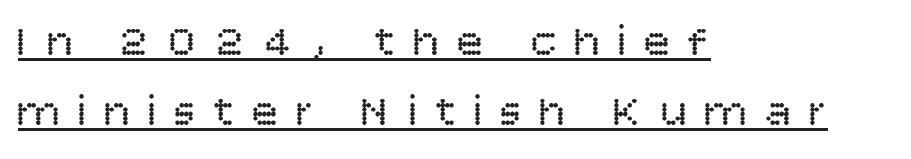
{"serif": "no", "italic": "no", "bold": "no", "weight": "regular", "width": "normal", "stroke_contrast": "low", "x_height": "large", "monospaced": "no", "underline": "yes", "align": "left", "line_spacing": "normal", "line_spacing_ratio": 1.59, "letter_spacing": "wide", "letter_spacing_em": 0.39, "glyph_px": 44}
